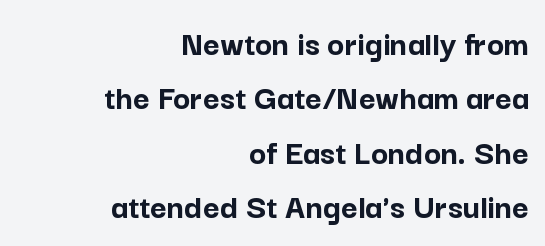
The passage shown is not underscored anywhere. The passage shown has conventional tracking throughout. Reading down the block, your eye finds every line finishing at a fixed right position. Heft: maximum for text — a bold.
